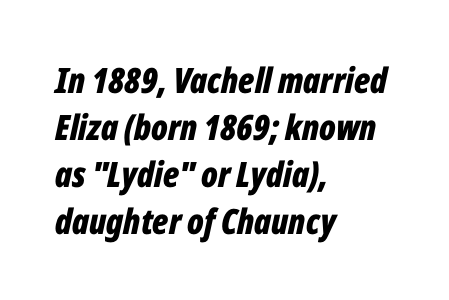
The setting favours the left margin, as ordinary paragraphs usually do. Each row of text sits above clean, open space. The letterforms sit shoulder to shoulder at normal distance. Do the characters align in a grid? No, the font is proportional.
